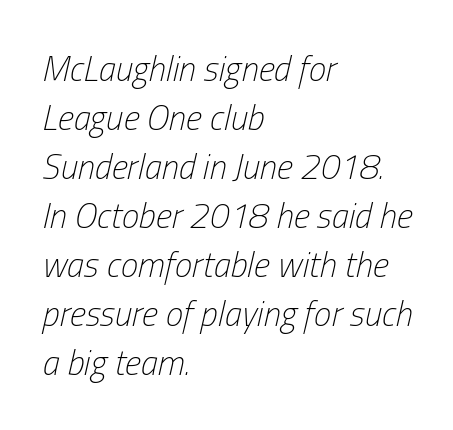
{"italic": "yes", "lean": "right", "slant_degrees": 13, "bold": "no", "weight": "light", "width": "condensed", "stroke_contrast": "low", "x_height": "medium", "monospaced": "no", "underline": "no", "align": "left", "line_spacing": "normal", "line_spacing_ratio": 1.4, "letter_spacing": "normal", "letter_spacing_em": 0.0, "glyph_px": 35}
